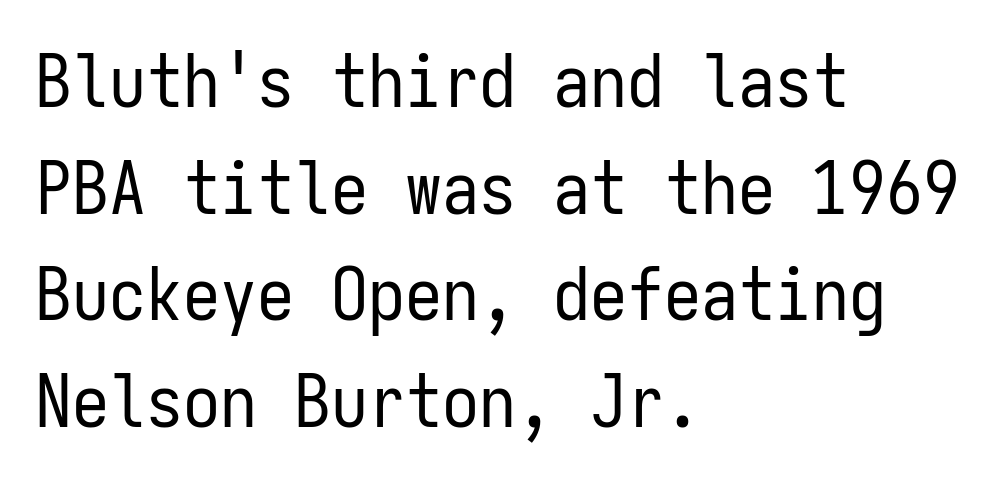
Q: Is the text bold? A: No.
Q: Is the text italic (slanted)? A: No, it is upright.
Q: Is the typeface a serif or a sans-serif typeface? A: Sans-serif.
Q: Is the text underlined? A: No.
Q: How is the paragraph aligned? A: Left-aligned.
Q: Is the spacing between letters normal or unusually wide? A: Normal.
Q: Is the spacing between lines tight, normal or loose? A: Normal.
Q: Width (condensed, normal, or wide)? A: Condensed.
Q: Stroke contrast? A: Low.
Q: x-height? A: Medium.
Q: Monospaced? A: Yes.
